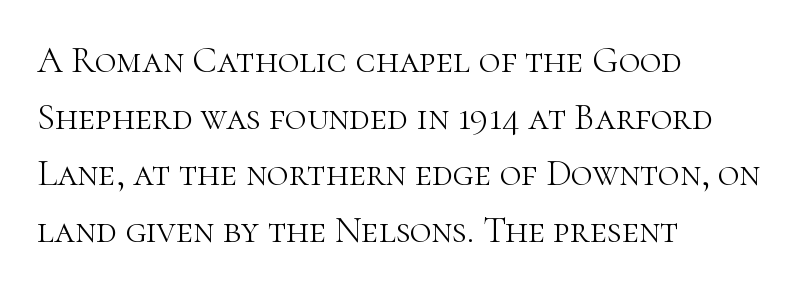
Q: Is the text bold? A: No.
Q: Is the text italic (slanted)? A: No, it is upright.
Q: Is the typeface a serif or a sans-serif typeface? A: Serif.
Q: Is the text underlined? A: No.
Q: How is the paragraph aligned? A: Left-aligned.
Q: Is the spacing between letters normal or unusually wide? A: Normal.
Q: Is the spacing between lines tight, normal or loose? A: Normal.
Q: Width (condensed, normal, or wide)? A: Normal.
Q: Stroke contrast? A: High.
Q: x-height? A: Medium.
Q: Monospaced? A: No.
